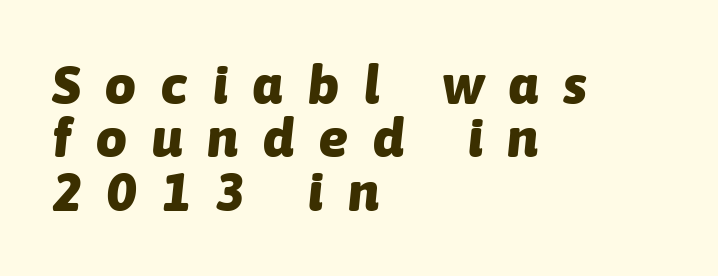
Q: Is the text bold? A: Yes.
Q: Is the text italic (slanted)? A: Yes, it leans right by about 6 degrees.
Q: Is the text underlined? A: No.
Q: How is the paragraph aligned? A: Left-aligned.
Q: Is the spacing between letters normal or unusually wide? A: Unusually wide.
Q: Is the spacing between lines tight, normal or loose? A: Tight.
Q: Width (condensed, normal, or wide)? A: Normal.
Q: Stroke contrast? A: Low.
Q: x-height? A: Medium.
Q: Monospaced? A: No.
